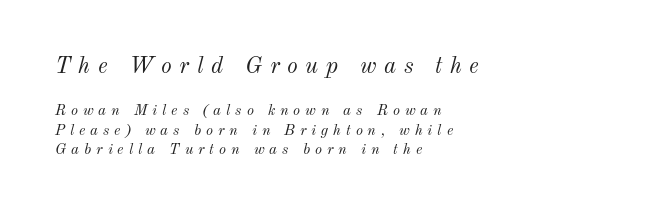
Q: Is the text bold? A: No.
Q: Is the text italic (slanted)? A: Yes, it leans right by about 12 degrees.
Q: Is the text underlined? A: No.
Q: How is the paragraph aligned? A: Left-aligned.
Q: Is the spacing between letters normal or unusually wide? A: Unusually wide.
Q: Is the spacing between lines tight, normal or loose? A: Normal.
Q: Which block of text is set in a larger size, the first (top) or the second (bottom)? A: The first (top) one.
